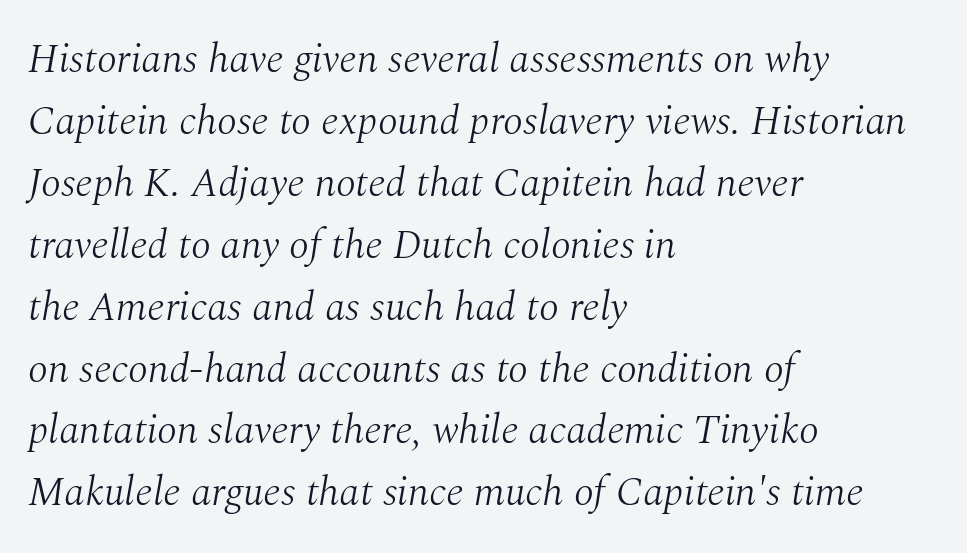
Q: Is the text bold? A: No.
Q: Is the text italic (slanted)? A: Yes, it leans right by about 10 degrees.
Q: Is the typeface a serif or a sans-serif typeface? A: Serif.
Q: Is the text underlined? A: No.
Q: How is the paragraph aligned? A: Left-aligned.
Q: Is the spacing between letters normal or unusually wide? A: Normal.
Q: Is the spacing between lines tight, normal or loose? A: Normal.
Q: Width (condensed, normal, or wide)? A: Normal.
Q: Stroke contrast? A: Medium.
Q: x-height? A: Medium.
Q: Monospaced? A: No.
